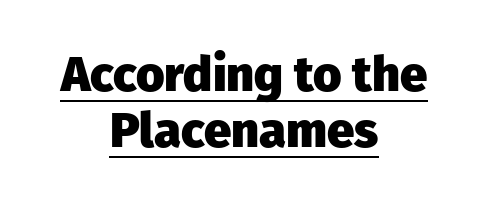
The image shows 49 px heavy sans-serif type, upright; set centered, tight line spacing (1.14x), normal letter spacing, underlined; low stroke contrast and a medium x-height.
